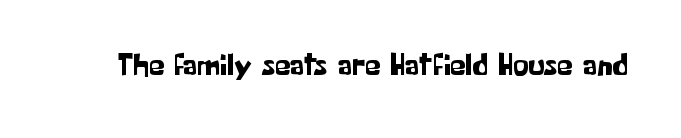
Q: Is the text italic (slanted)? A: No, it is upright.
Q: Is the typeface a serif or a sans-serif typeface? A: Sans-serif.
Q: Is the text underlined? A: No.
Q: Is the spacing between letters normal or unusually wide? A: Normal.
Q: Width (condensed, normal, or wide)? A: Normal.
Q: Stroke contrast? A: Low.
Q: x-height? A: Medium.
Q: Monospaced? A: No.
